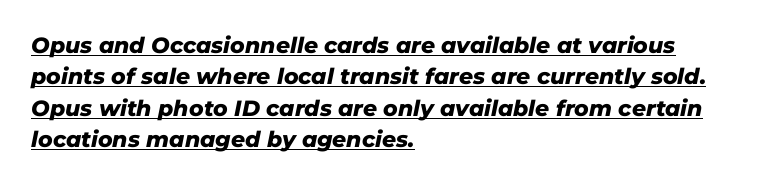
{"italic": "yes", "lean": "right", "slant_degrees": 11, "bold": "yes", "underline": "yes", "align": "left", "line_spacing": "normal", "line_spacing_ratio": 1.43, "letter_spacing": "normal", "letter_spacing_em": 0.0, "glyph_px": 22}
